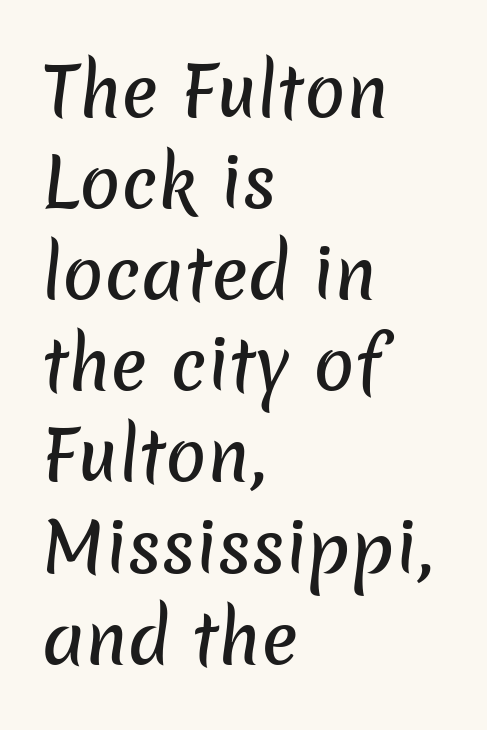
The image shows 68 px sans-serif type; set left-aligned, normal line spacing (1.34x), normal letter spacing, not underlined; low stroke contrast and a medium x-height.
